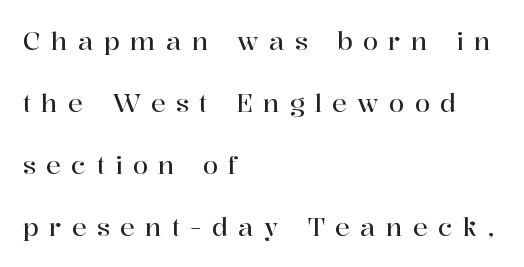
{"italic": "no", "underline": "no", "align": "left", "line_spacing": "loose", "line_spacing_ratio": 2.48, "letter_spacing": "wide", "letter_spacing_em": 0.4, "glyph_px": 25}
